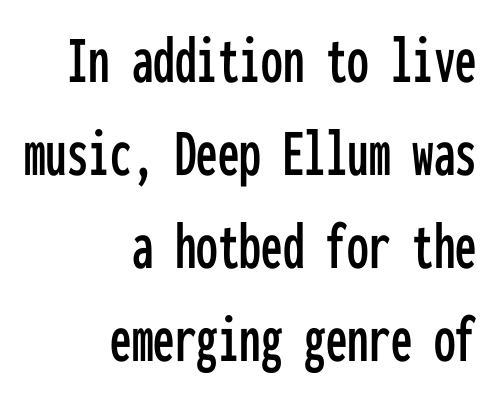
The image shows 69 px condensed sans-serif type, upright, monospaced; set right-aligned, normal line spacing (1.35x), normal letter spacing, not underlined; low stroke contrast and a medium x-height.
